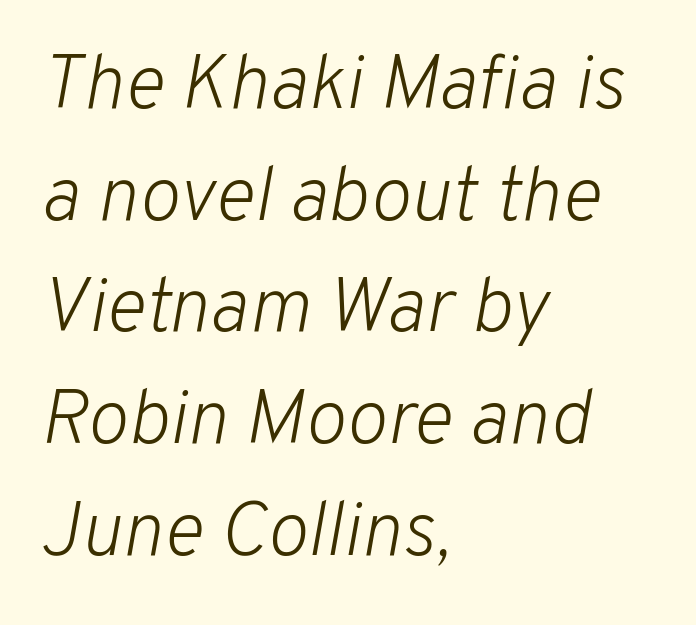
The rendering uses natural spacing where letterforms have individual widths. The vertical gap from one line to the next is medium. You can tell it's italic because the verticals aren't actually vertical. Horizontally, the lines are justified to the leading edge only.
